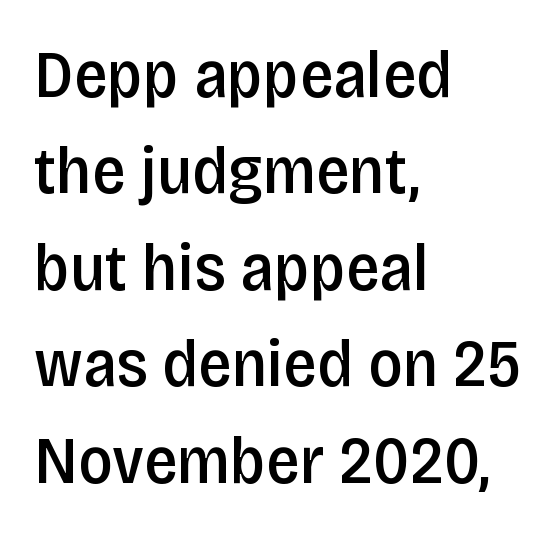
{"serif": "no", "italic": "no", "bold": "semi", "weight": "semibold", "width": "condensed", "stroke_contrast": "low", "x_height": "large", "monospaced": "no", "underline": "no", "align": "left", "line_spacing": "normal", "line_spacing_ratio": 1.44, "letter_spacing": "normal", "letter_spacing_em": 0.0, "glyph_px": 67}
